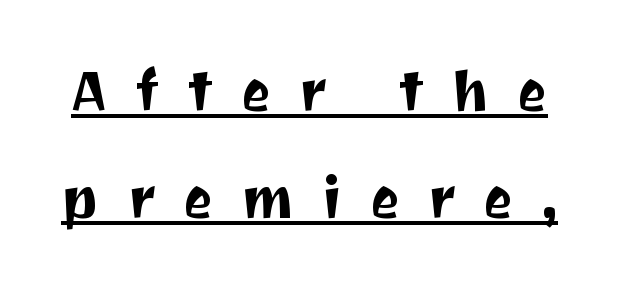
Q: Is the text italic (slanted)? A: No, it is upright.
Q: Is the typeface a serif or a sans-serif typeface? A: Sans-serif.
Q: Is the text underlined? A: Yes.
Q: Is the spacing between letters normal or unusually wide? A: Unusually wide.
Q: Width (condensed, normal, or wide)? A: Normal.
Q: Stroke contrast? A: Medium.
Q: x-height? A: Medium.
Q: Monospaced? A: No.
